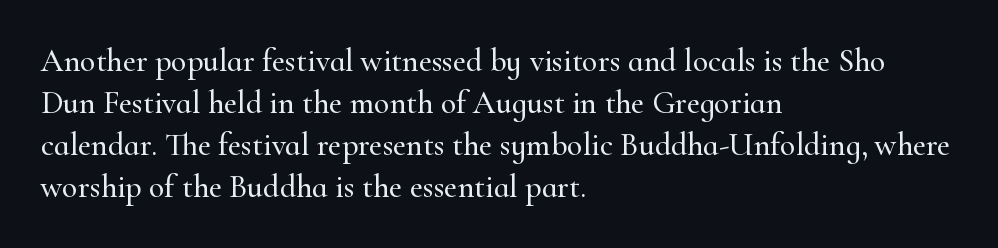
Q: Is the text italic (slanted)? A: No, it is upright.
Q: Is the typeface a serif or a sans-serif typeface? A: Serif.
Q: Is the text underlined? A: No.
Q: How is the paragraph aligned? A: Left-aligned.
Q: Is the spacing between letters normal or unusually wide? A: Normal.
Q: Is the spacing between lines tight, normal or loose? A: Normal.
Q: Width (condensed, normal, or wide)? A: Normal.
Q: Stroke contrast? A: High.
Q: x-height? A: Small.
Q: Monospaced? A: No.
